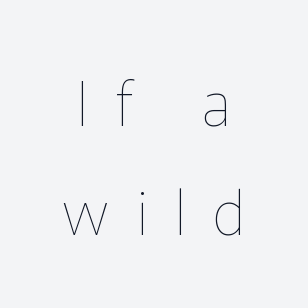
{"italic": "no", "bold": "no", "weight": "thin", "width": "normal", "stroke_contrast": "low", "x_height": "medium", "monospaced": "no", "underline": "no", "line_spacing_ratio": 1.76, "letter_spacing": "wide", "letter_spacing_em": 0.43, "glyph_px": 62}
